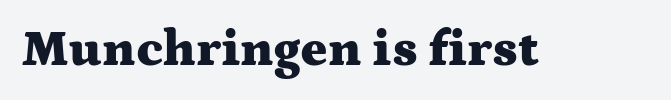
Q: Is the text bold? A: Yes.
Q: Is the text italic (slanted)? A: No, it is upright.
Q: Is the typeface a serif or a sans-serif typeface? A: Serif.
Q: Is the text underlined? A: No.
Q: Is the spacing between letters normal or unusually wide? A: Normal.
Q: Width (condensed, normal, or wide)? A: Wide.
Q: Stroke contrast? A: Medium.
Q: x-height? A: Medium.
Q: Monospaced? A: No.
